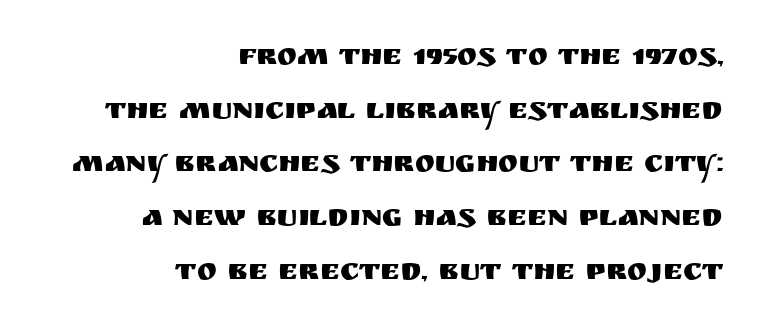
{"serif": "no", "italic": "no", "width": "normal", "stroke_contrast": "medium", "x_height": "large", "monospaced": "no", "underline": "no", "align": "right", "line_spacing_ratio": 1.79, "letter_spacing": "normal", "letter_spacing_em": 0.0, "glyph_px": 30}
